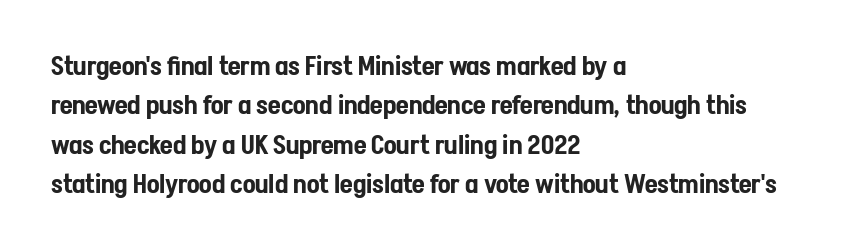
The image shows 26 px text type, upright; set left-aligned, normal line spacing (1.51x), normal letter spacing, not underlined.
